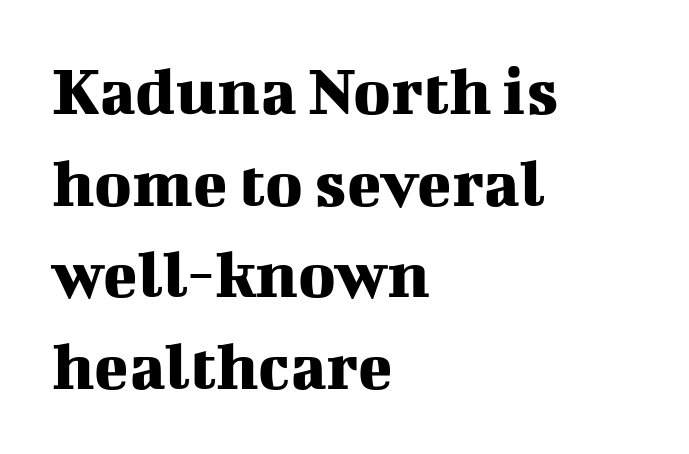
A normal amount of white space separates one row of letters from the next. The typeface chosen for these lines features serifs. Has an underline been added? It has not. Observe the ordinary spacing: letters are neighbours, not strangers. The rag falls on the right side of this text block. Looks like regular typesetting: each glyph gets only the width it needs.
